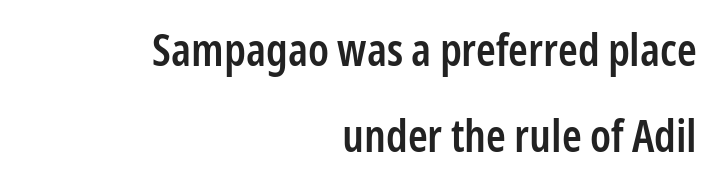
The image shows 45 px semibold, condensed sans-serif type, upright; set right-aligned, loose line spacing (1.92x), normal letter spacing, not underlined; low stroke contrast and a medium x-height.
